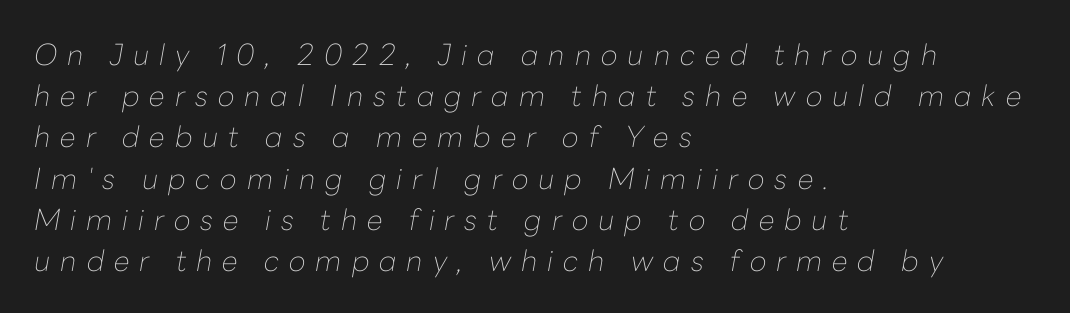
{"italic": "yes", "lean": "right", "slant_degrees": 10, "bold": "no", "weight": "thin", "width": "normal", "stroke_contrast": "low", "x_height": "medium", "monospaced": "no", "underline": "no", "align": "left", "line_spacing": "normal", "line_spacing_ratio": 1.42, "letter_spacing": "wide", "letter_spacing_em": 0.34, "glyph_px": 29}
